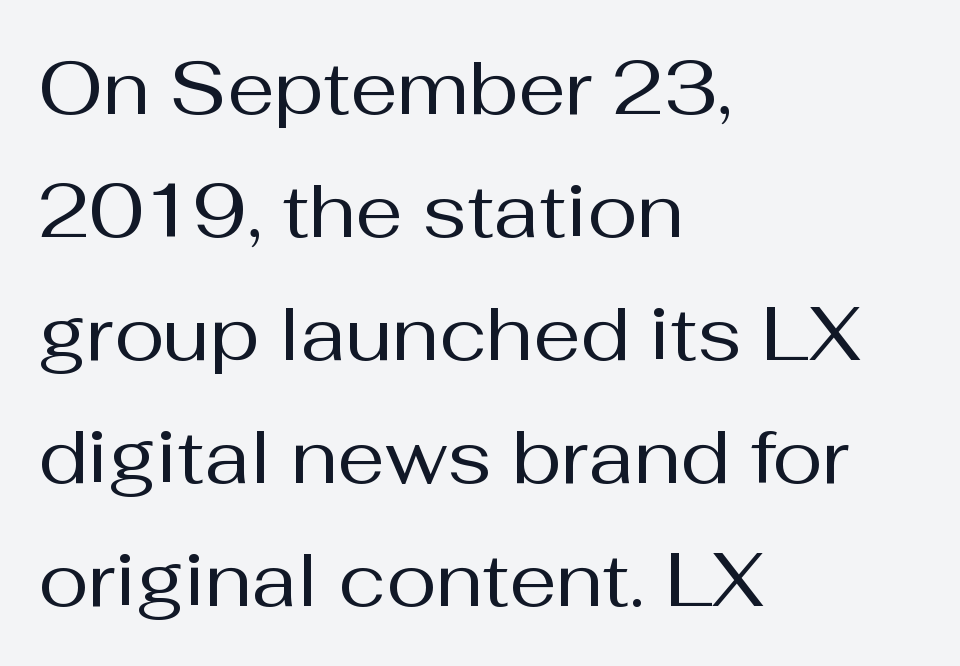
Q: Is the text bold? A: No.
Q: Is the text italic (slanted)? A: No, it is upright.
Q: Is the typeface a serif or a sans-serif typeface? A: Sans-serif.
Q: Is the text underlined? A: No.
Q: How is the paragraph aligned? A: Left-aligned.
Q: Is the spacing between letters normal or unusually wide? A: Normal.
Q: Is the spacing between lines tight, normal or loose? A: Normal.
Q: Width (condensed, normal, or wide)? A: Normal.
Q: Stroke contrast? A: Medium.
Q: x-height? A: Medium.
Q: Monospaced? A: No.
